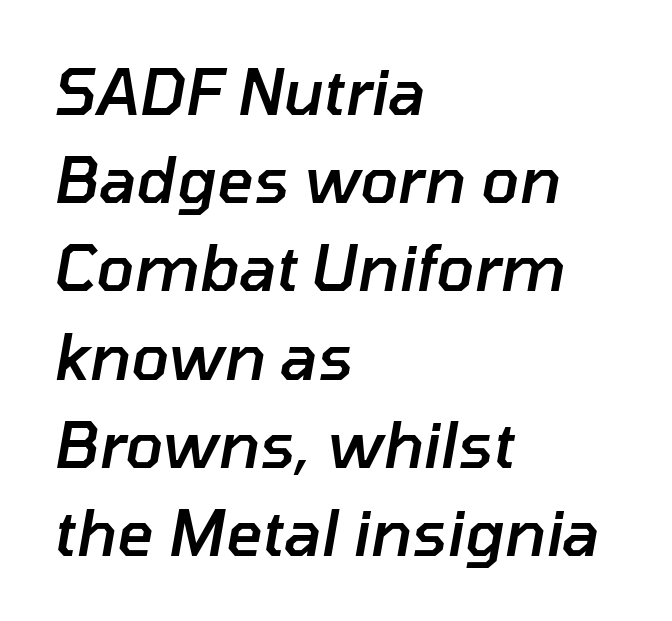
{"italic": "yes", "lean": "right", "slant_degrees": 10, "bold": "semi", "weight": "semibold", "width": "normal", "stroke_contrast": "low", "x_height": "medium", "monospaced": "no", "underline": "no", "align": "left", "line_spacing": "normal", "line_spacing_ratio": 1.4, "letter_spacing": "normal", "letter_spacing_em": 0.0, "glyph_px": 63}
